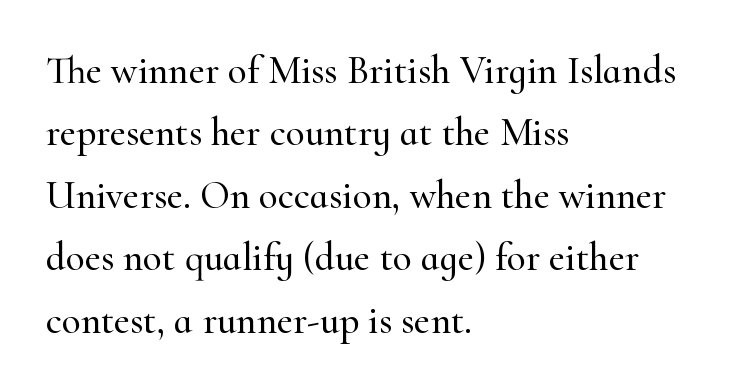
Q: Is the text italic (slanted)? A: No, it is upright.
Q: Is the typeface a serif or a sans-serif typeface? A: Serif.
Q: Is the text underlined? A: No.
Q: How is the paragraph aligned? A: Left-aligned.
Q: Is the spacing between letters normal or unusually wide? A: Normal.
Q: Is the spacing between lines tight, normal or loose? A: Normal.
Q: Width (condensed, normal, or wide)? A: Normal.
Q: Stroke contrast? A: High.
Q: x-height? A: Small.
Q: Monospaced? A: No.
